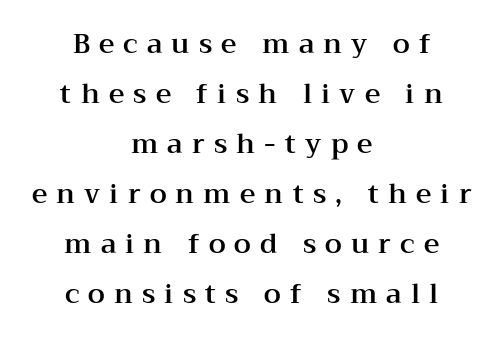
{"italic": "no", "underline": "no", "align": "center", "line_spacing_ratio": 1.85, "letter_spacing": "wide", "letter_spacing_em": 0.34, "glyph_px": 27}
